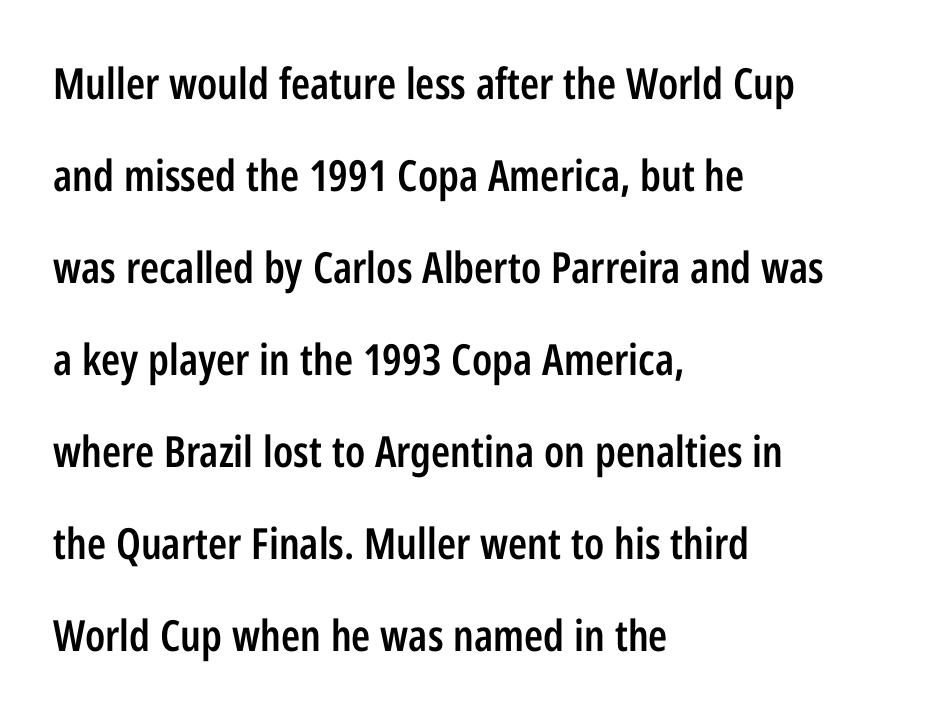
{"serif": "no", "italic": "no", "bold": "semi", "weight": "semibold", "width": "condensed", "stroke_contrast": "low", "x_height": "medium", "monospaced": "no", "underline": "no", "align": "left", "line_spacing": "loose", "line_spacing_ratio": 2.14, "letter_spacing": "normal", "letter_spacing_em": 0.0, "glyph_px": 43}
